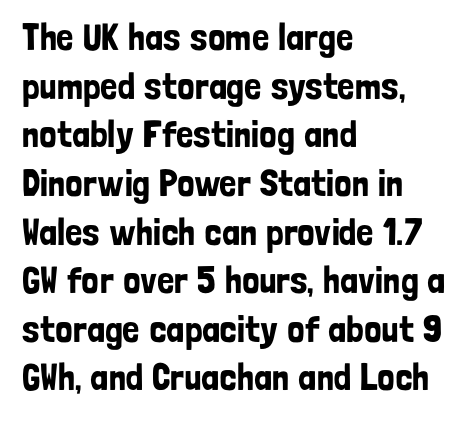
{"serif": "no", "italic": "no", "width": "condensed", "stroke_contrast": "low", "x_height": "medium", "monospaced": "no", "underline": "no", "align": "left", "line_spacing": "normal", "line_spacing_ratio": 1.28, "letter_spacing": "normal", "letter_spacing_em": 0.0, "glyph_px": 38}
